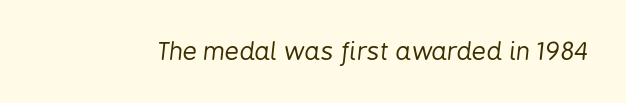
The foot of each line stays bare and open. Default kerning and tracking; the words read as compact shapes. The font is comparable to plain body text, perhaps lighter. Style check: oblique.
